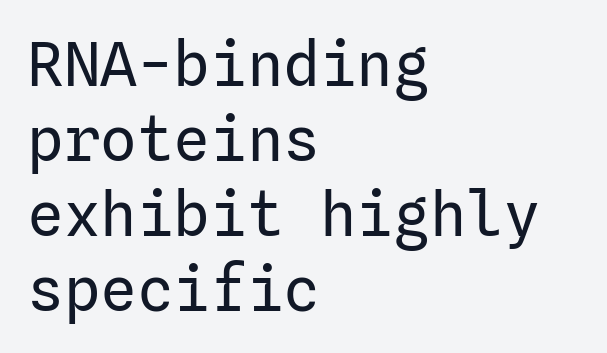
{"serif": "no", "italic": "no", "bold": "no", "weight": "regular", "width": "normal", "stroke_contrast": "low", "x_height": "medium", "underline": "no", "align": "left", "line_spacing_ratio": 1.23, "letter_spacing": "normal", "letter_spacing_em": 0.0, "glyph_px": 61}
